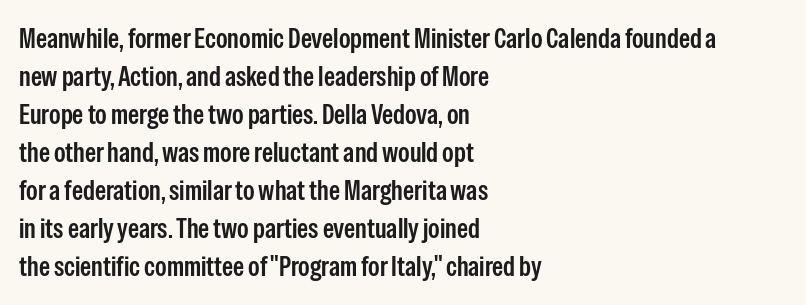
Each letter keeps its own natural width here, so spacing adapts to shape. Decoration check: the copy has no underline. No feet cap the strokes, marking this as sans-serif type. The space between consecutive lines is moderate. Do the letters lean? They stand straight. Alignment: flush left.
